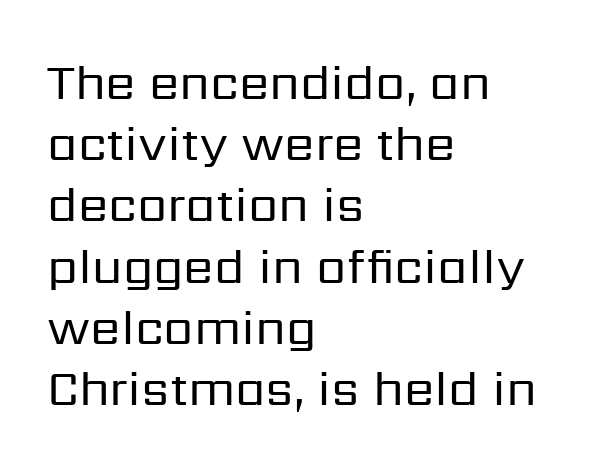
Horizontally, the lines are justified to the leading edge only. Serifs: no, the terminals of the letterforms are clean. The type sits square on the baseline with zero lean. The face used here is proportionally spaced, like ordinary book or web type. A light-to-regular cut is what we see here.
